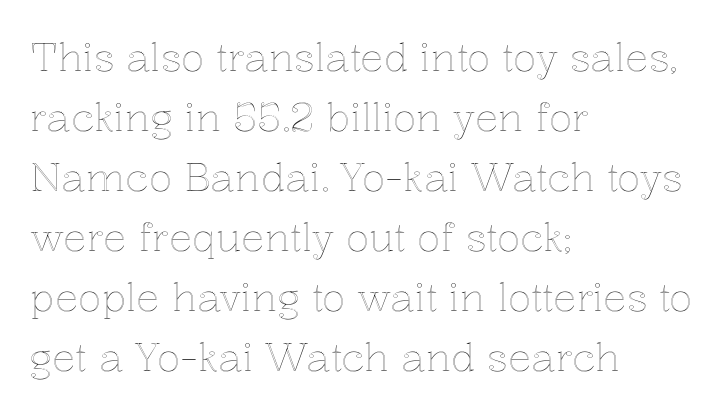
Q: Is the text italic (slanted)? A: No, it is upright.
Q: Is the text underlined? A: No.
Q: How is the paragraph aligned? A: Left-aligned.
Q: Is the spacing between letters normal or unusually wide? A: Normal.
Q: Is the spacing between lines tight, normal or loose? A: Normal.
Q: Width (condensed, normal, or wide)? A: Normal.
Q: x-height? A: Medium.
Q: Monospaced? A: No.
